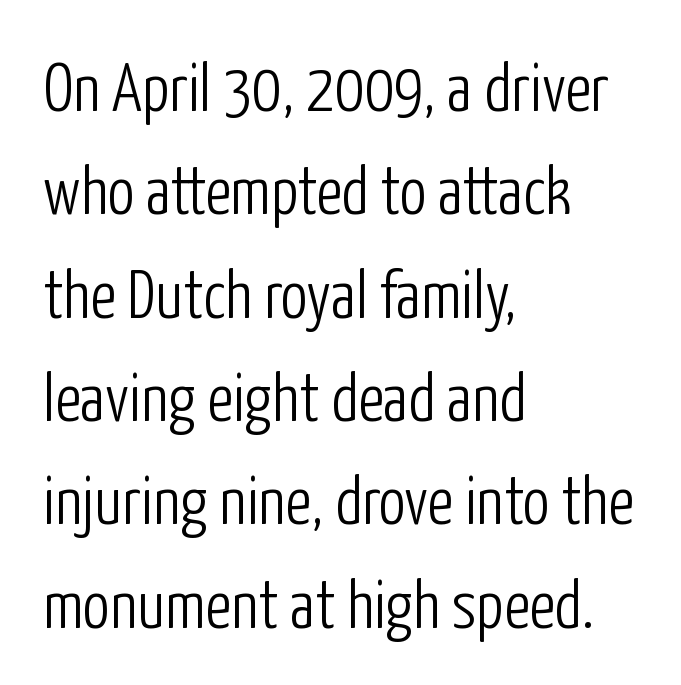
Q: Is the text bold? A: No.
Q: Is the text italic (slanted)? A: No, it is upright.
Q: Is the typeface a serif or a sans-serif typeface? A: Sans-serif.
Q: Is the text underlined? A: No.
Q: How is the paragraph aligned? A: Left-aligned.
Q: Is the spacing between letters normal or unusually wide? A: Normal.
Q: Is the spacing between lines tight, normal or loose? A: Normal.
Q: Width (condensed, normal, or wide)? A: Condensed.
Q: Stroke contrast? A: Low.
Q: x-height? A: Medium.
Q: Monospaced? A: No.
